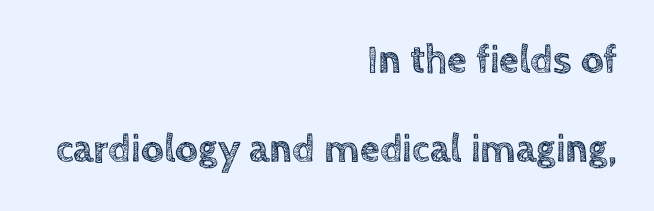
Letters rest on an invisible, unmarked baseline. The setting favours the right margin, as signatures and pull-quotes sometimes do. Interline gaps are noticeably wide in this sample. Notice how the stems are strictly vertical — no italics here.
